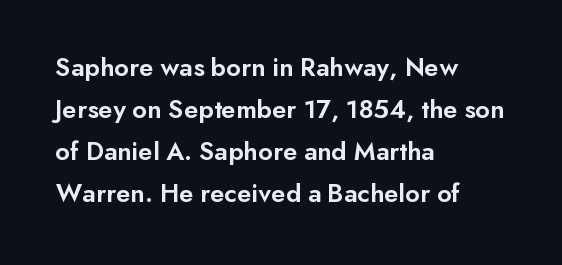
Q: Is the text bold? A: Semi-bold.
Q: Is the text italic (slanted)? A: No, it is upright.
Q: Is the text underlined? A: No.
Q: How is the paragraph aligned? A: Left-aligned.
Q: Is the spacing between letters normal or unusually wide? A: Normal.
Q: Is the spacing between lines tight, normal or loose? A: Normal.
